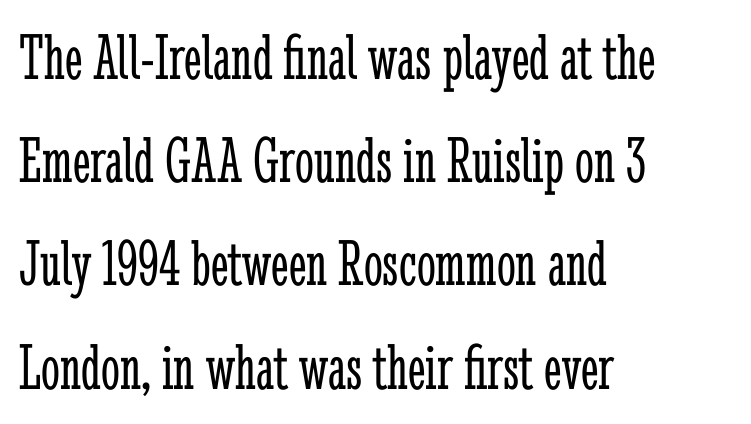
The image shows 67 px light, condensed serif type, upright; set left-aligned, normal line spacing (1.54x), normal letter spacing, not underlined; low stroke contrast and a medium x-height.
